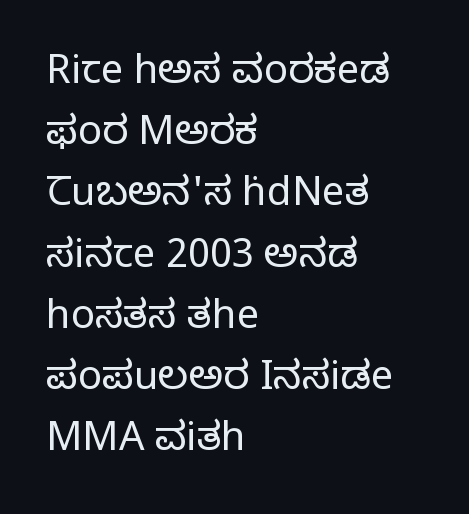
Q: Is the text bold? A: No.
Q: Is the text italic (slanted)? A: No, it is upright.
Q: Is the typeface a serif or a sans-serif typeface? A: Serif.
Q: Is the text underlined? A: No.
Q: How is the paragraph aligned? A: Left-aligned.
Q: Is the spacing between letters normal or unusually wide? A: Normal.
Q: Is the spacing between lines tight, normal or loose? A: Normal.
Q: Width (condensed, normal, or wide)? A: Normal.
Q: Stroke contrast? A: Low.
Q: x-height? A: Large.
Q: Monospaced? A: No.
